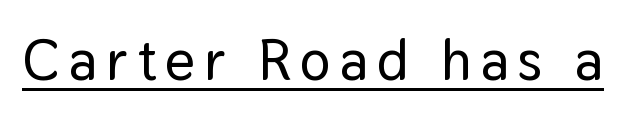
The image shows 58 px sans-serif type, upright; set underlined; low stroke contrast and a medium x-height.
